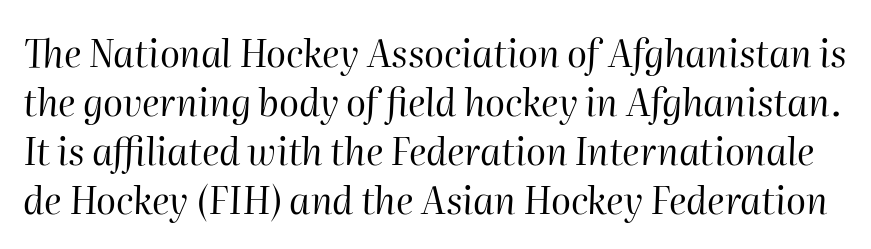
Q: Is the text bold? A: No.
Q: Is the text italic (slanted)? A: Yes, it leans right by about 2 degrees.
Q: Is the text underlined? A: No.
Q: Is the spacing between letters normal or unusually wide? A: Normal.
Q: Is the spacing between lines tight, normal or loose? A: Normal.
Q: Width (condensed, normal, or wide)? A: Normal.
Q: Stroke contrast? A: High.
Q: x-height? A: Medium.
Q: Monospaced? A: No.
